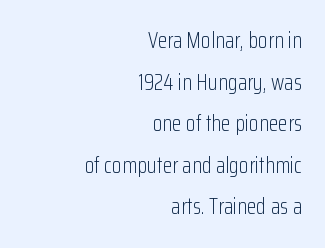
Q: Is the text bold? A: No.
Q: Is the text italic (slanted)? A: No, it is upright.
Q: Is the text underlined? A: No.
Q: How is the paragraph aligned? A: Right-aligned.
Q: Is the spacing between letters normal or unusually wide? A: Normal.
